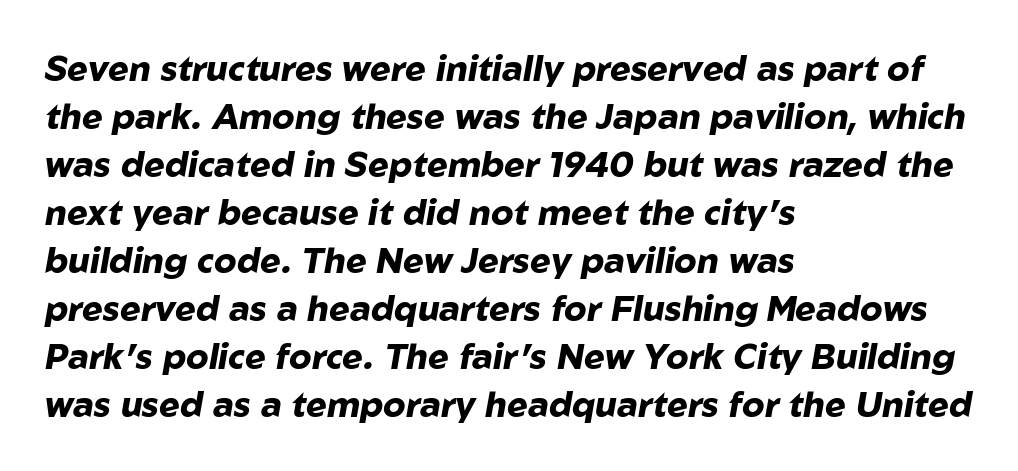
{"italic": "yes", "lean": "right", "slant_degrees": 10, "bold": "yes", "weight": "heavy", "width": "normal", "stroke_contrast": "low", "x_height": "medium", "monospaced": "no", "underline": "no", "align": "left", "line_spacing": "normal", "line_spacing_ratio": 1.37, "letter_spacing": "normal", "letter_spacing_em": 0.0, "glyph_px": 35}
